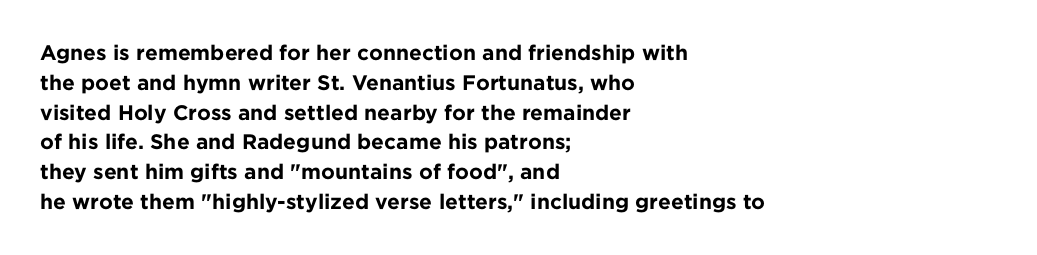
The image shows 21 px bold type, upright; set left-aligned, normal line spacing (1.42x), normal letter spacing, not underlined.
